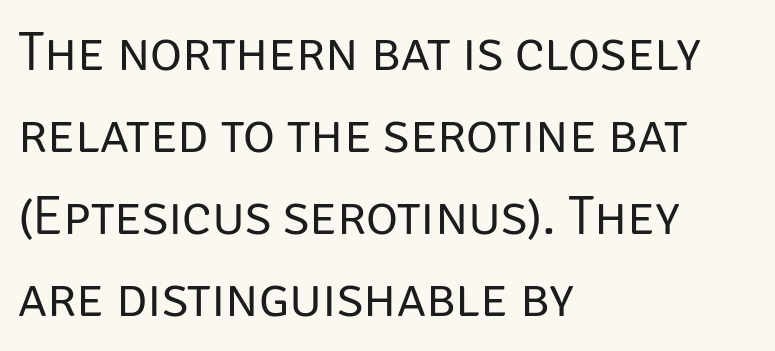
Q: Is the text bold? A: No.
Q: Is the text italic (slanted)? A: No, it is upright.
Q: Is the typeface a serif or a sans-serif typeface? A: Sans-serif.
Q: Is the text underlined? A: No.
Q: How is the paragraph aligned? A: Left-aligned.
Q: Is the spacing between letters normal or unusually wide? A: Normal.
Q: Is the spacing between lines tight, normal or loose? A: Normal.
Q: Width (condensed, normal, or wide)? A: Normal.
Q: Stroke contrast? A: Low.
Q: x-height? A: Large.
Q: Monospaced? A: No.
